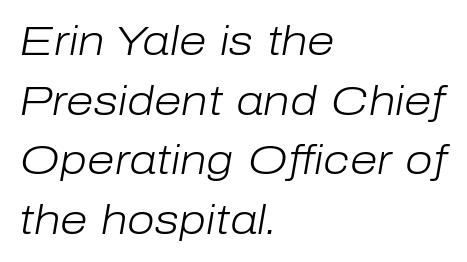
{"italic": "yes", "lean": "right", "slant_degrees": 10, "bold": "no", "weight": "light", "width": "normal", "stroke_contrast": "low", "x_height": "medium", "monospaced": "no", "underline": "no", "align": "left", "line_spacing": "normal", "line_spacing_ratio": 1.49, "letter_spacing": "normal", "letter_spacing_em": 0.0, "glyph_px": 40}
